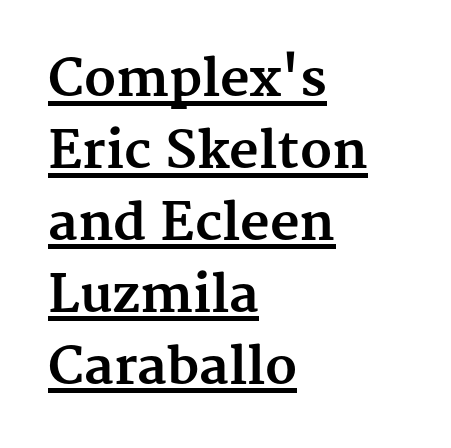
The line texture is even and compact thanks to regular tracking. This sample uses an upright cut, with every glyph sitting square on the baseline. This rendering features underlined lettering. Visually the block forms a straight wall on the left and a jagged coastline on the right.
